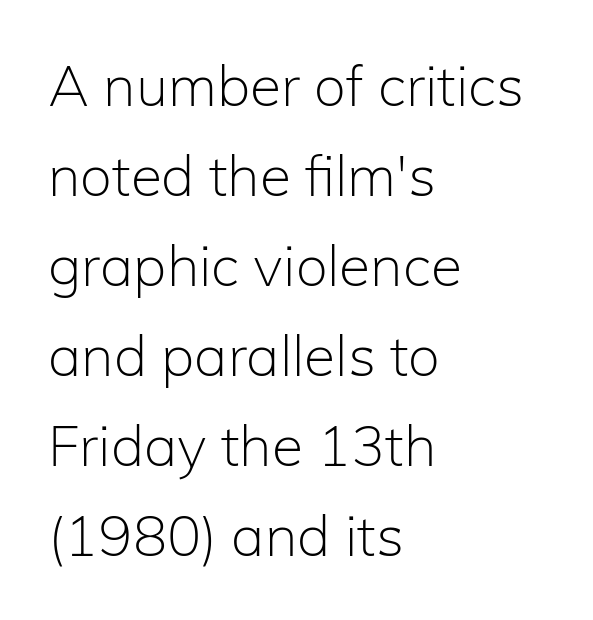
A student would call this left alignment; a typographer would say flush left, rag right. The rendering uses natural spacing where letterforms have individual widths. Stem width sits at or under what a default text font uses. One glance says typical: line gaps are just what's usual.
